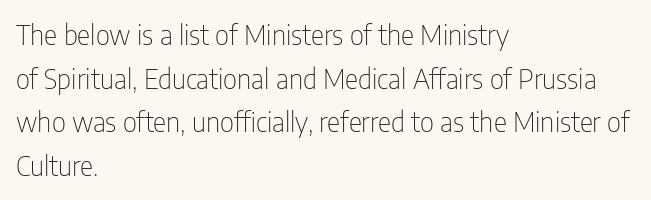
{"serif": "no", "italic": "no", "bold": "no", "weight": "thin", "width": "condensed", "stroke_contrast": "low", "x_height": "medium", "monospaced": "no", "underline": "no", "align": "left", "line_spacing": "normal", "line_spacing_ratio": 1.56, "letter_spacing": "normal", "letter_spacing_em": 0.0, "glyph_px": 28}
